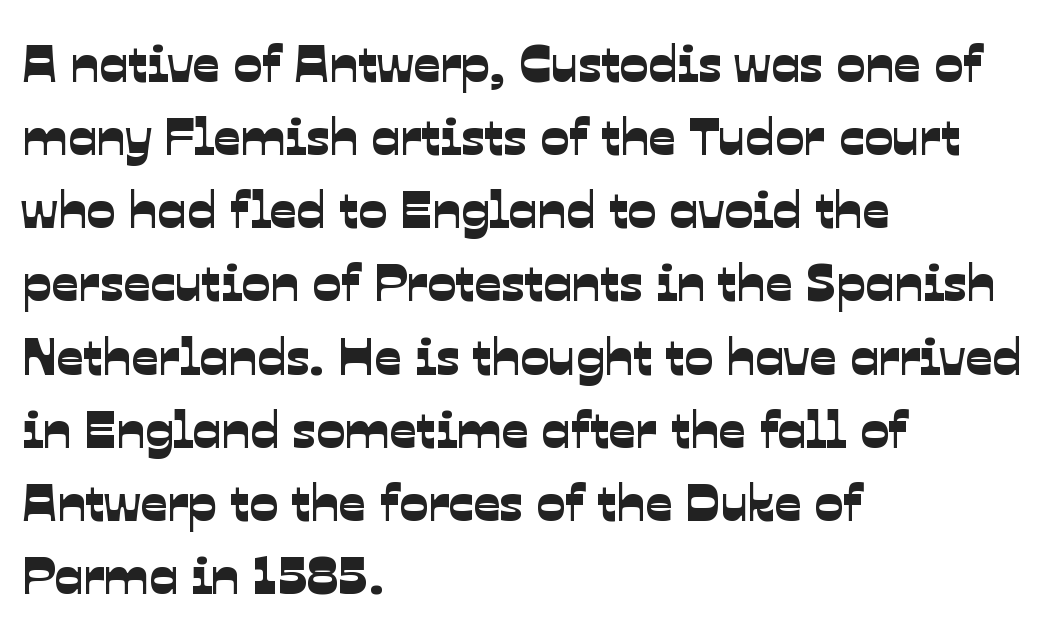
Nothing sits at the stroke ends, so this counts as sans-serif. Compared with a centered layout, this one pins lines to the left instead. You could call the tracking neutral — neither tight nor loose. Nobody drew a line under any word here. Each letter keeps its own natural width here, so spacing adapts to shape. Rows of type keep a routine distance in the vertical direction.
